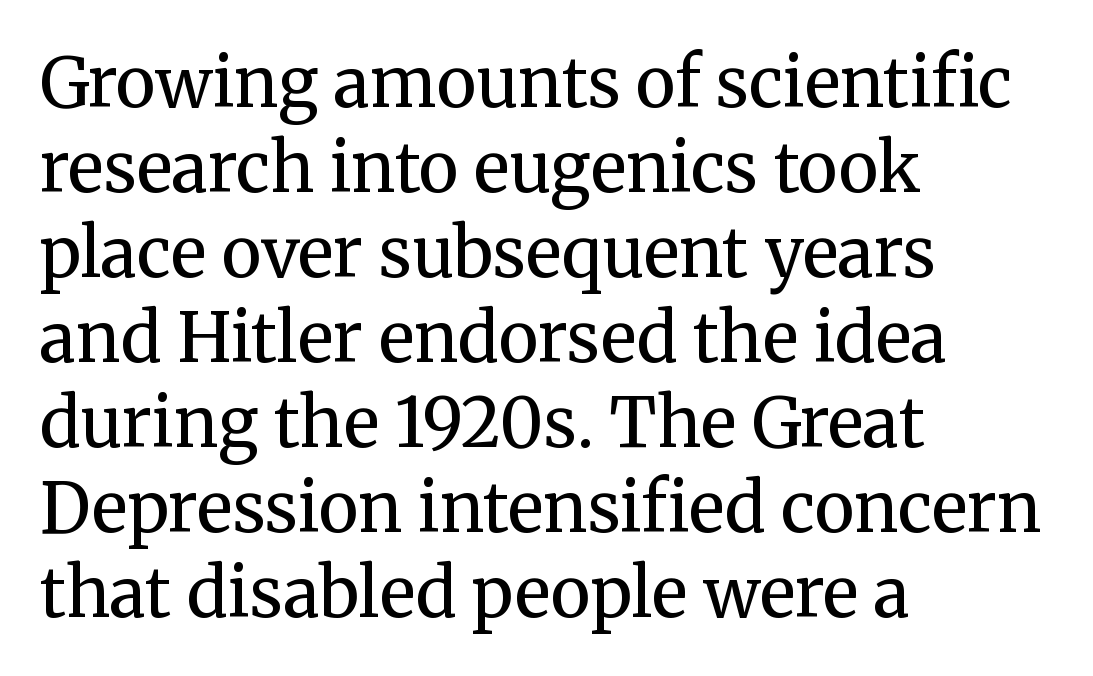
Q: Is the text bold? A: No.
Q: Is the text italic (slanted)? A: No, it is upright.
Q: Is the typeface a serif or a sans-serif typeface? A: Serif.
Q: Is the text underlined? A: No.
Q: How is the paragraph aligned? A: Left-aligned.
Q: Is the spacing between letters normal or unusually wide? A: Normal.
Q: Is the spacing between lines tight, normal or loose? A: Normal.
Q: Width (condensed, normal, or wide)? A: Normal.
Q: Stroke contrast? A: Medium.
Q: x-height? A: Medium.
Q: Monospaced? A: No.
